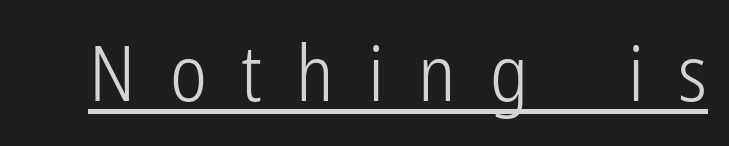
Q: Is the text bold? A: No.
Q: Is the text italic (slanted)? A: No, it is upright.
Q: Is the typeface a serif or a sans-serif typeface? A: Sans-serif.
Q: Is the text underlined? A: Yes.
Q: Is the spacing between letters normal or unusually wide? A: Unusually wide.
Q: Width (condensed, normal, or wide)? A: Condensed.
Q: Stroke contrast? A: Low.
Q: x-height? A: Medium.
Q: Monospaced? A: No.
